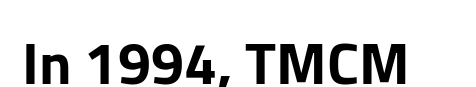
The image shows 59 px sans-serif type, upright; set normal letter spacing, not underlined; low stroke contrast and a medium x-height.
